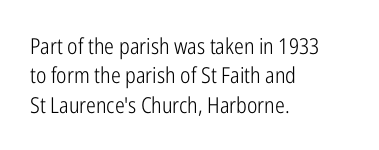
Q: Is the text bold? A: No.
Q: Is the text italic (slanted)? A: No, it is upright.
Q: Is the text underlined? A: No.
Q: How is the paragraph aligned? A: Left-aligned.
Q: Is the spacing between letters normal or unusually wide? A: Normal.
Q: Is the spacing between lines tight, normal or loose? A: Normal.
